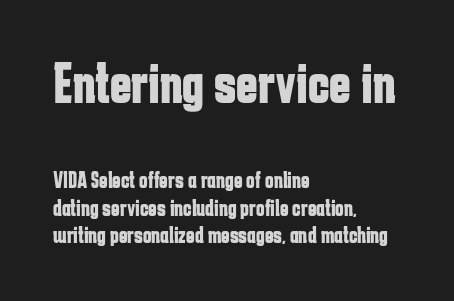
Q: Is the text bold? A: Yes.
Q: Is the text italic (slanted)? A: No, it is upright.
Q: Is the typeface a serif or a sans-serif typeface? A: Sans-serif.
Q: Is the text underlined? A: No.
Q: How is the paragraph aligned? A: Left-aligned.
Q: Is the spacing between letters normal or unusually wide? A: Normal.
Q: Which block of text is set in a larger size, the first (top) or the second (bottom)? A: The first (top) one.
Q: Width (condensed, normal, or wide)? A: Condensed.
Q: Stroke contrast? A: Low.
Q: x-height? A: Medium.
Q: Monospaced? A: No.
